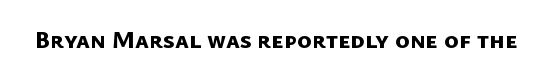
The baseline area is clear. The face used here is rendered with its standard letterfit. The face used here has the dense, thick strokes of a bold.
